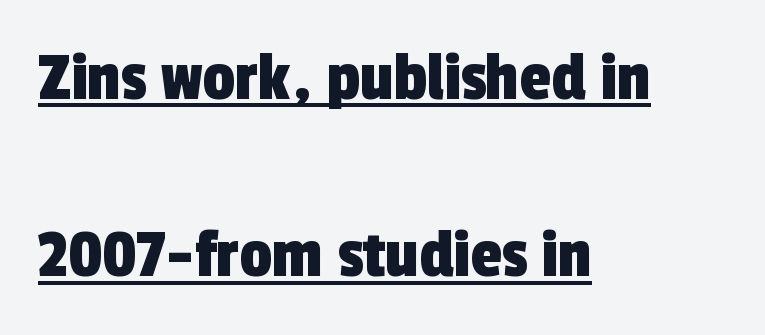
Q: Is the typeface a serif or a sans-serif typeface? A: Sans-serif.
Q: Is the text underlined? A: Yes.
Q: How is the paragraph aligned? A: Left-aligned.
Q: Is the spacing between letters normal or unusually wide? A: Normal.
Q: Is the spacing between lines tight, normal or loose? A: Loose.
Q: Width (condensed, normal, or wide)? A: Condensed.
Q: x-height? A: Medium.
Q: Monospaced? A: No.
